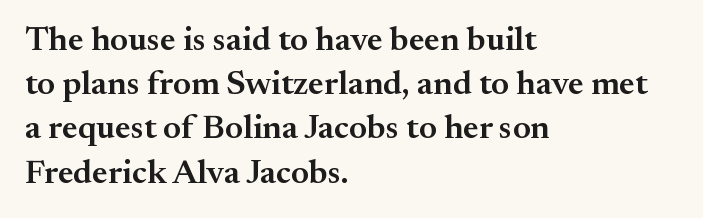
Q: Is the text bold? A: Semi-bold.
Q: Is the text italic (slanted)? A: No, it is upright.
Q: Is the typeface a serif or a sans-serif typeface? A: Serif.
Q: Is the text underlined? A: No.
Q: How is the paragraph aligned? A: Left-aligned.
Q: Is the spacing between letters normal or unusually wide? A: Normal.
Q: Is the spacing between lines tight, normal or loose? A: Normal.
Q: Width (condensed, normal, or wide)? A: Normal.
Q: Stroke contrast? A: Medium.
Q: x-height? A: Small.
Q: Monospaced? A: No.
